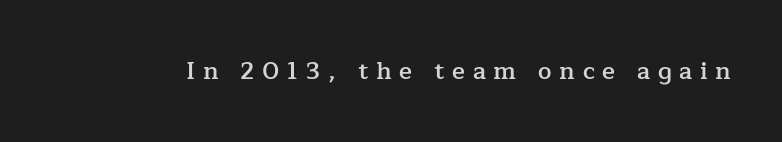
The image shows 24 px text type, upright; set unusually wide letter spacing (+0.32 em), not underlined.
